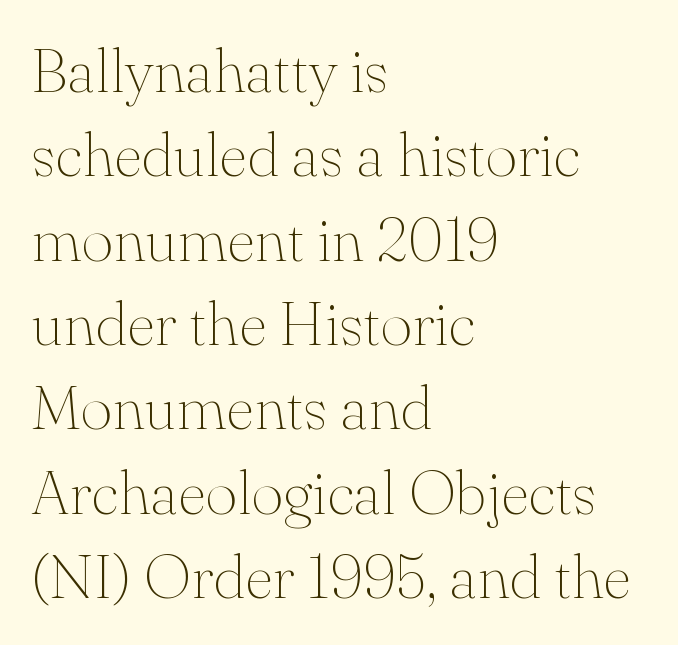
The image shows 62 px thin serif type, upright; set left-aligned, normal line spacing (1.36x), normal letter spacing, not underlined; medium stroke contrast and a small x-height.
